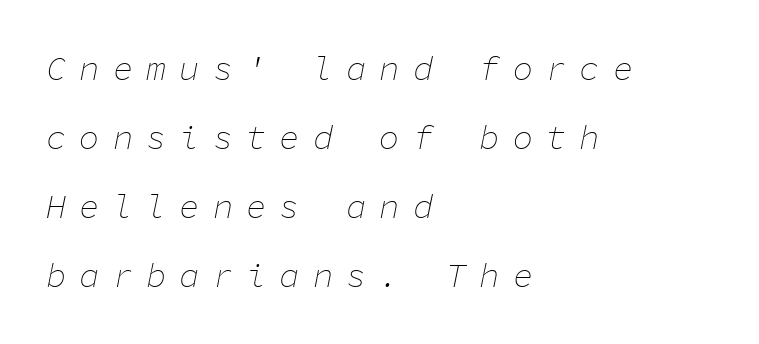
Q: Is the text bold? A: No.
Q: Is the text italic (slanted)? A: Yes, it leans right by about 11 degrees.
Q: Is the text underlined? A: No.
Q: How is the paragraph aligned? A: Left-aligned.
Q: Is the spacing between letters normal or unusually wide? A: Unusually wide.
Q: Is the spacing between lines tight, normal or loose? A: Loose.
Q: Width (condensed, normal, or wide)? A: Normal.
Q: Stroke contrast? A: Low.
Q: x-height? A: Medium.
Q: Monospaced? A: Yes.
